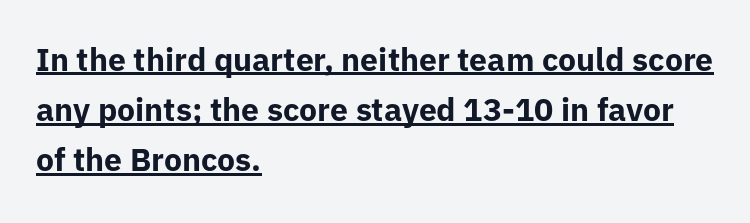
The image shows 32 px bold sans-serif type, upright; set left-aligned, normal line spacing (1.57x), normal letter spacing, underlined; low stroke contrast and a medium x-height.
